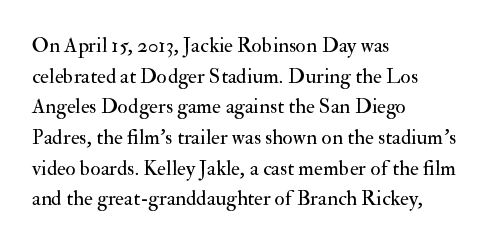
{"italic": "no", "bold": "no", "underline": "no", "align": "left", "line_spacing": "normal", "line_spacing_ratio": 1.46, "letter_spacing": "normal", "letter_spacing_em": 0.0, "glyph_px": 21}
